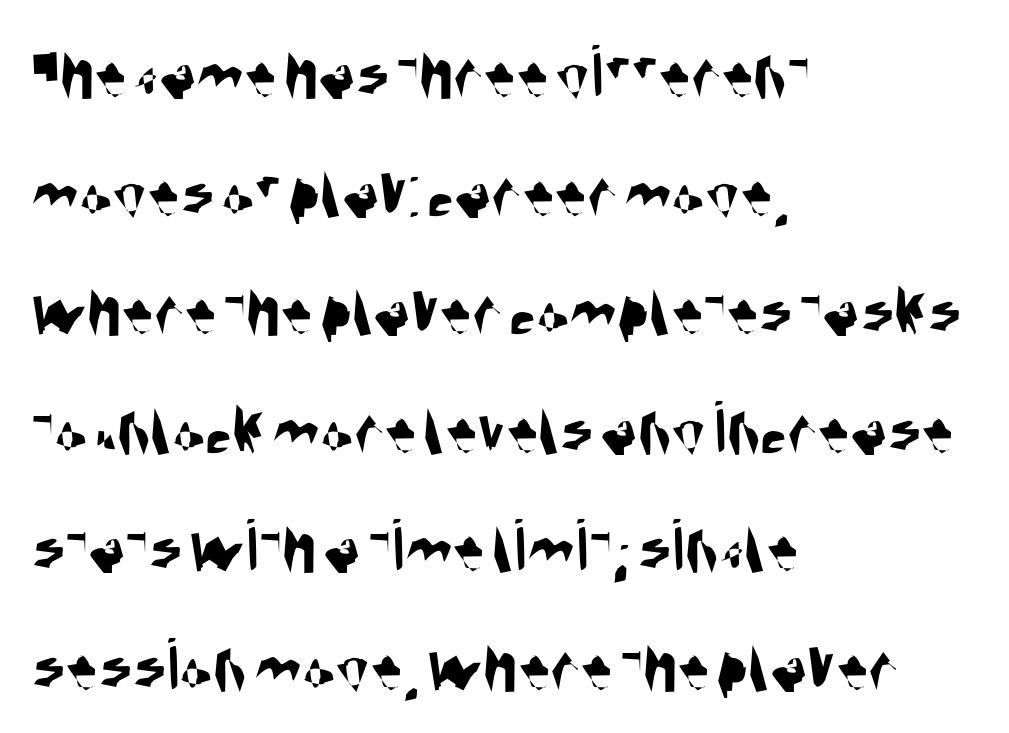
Q: Is the typeface a serif or a sans-serif typeface? A: Sans-serif.
Q: Is the text underlined? A: No.
Q: How is the paragraph aligned? A: Left-aligned.
Q: Is the spacing between letters normal or unusually wide? A: Normal.
Q: Is the spacing between lines tight, normal or loose? A: Normal.
Q: Width (condensed, normal, or wide)? A: Condensed.
Q: Stroke contrast? A: Medium.
Q: x-height? A: Large.
Q: Monospaced? A: No.
